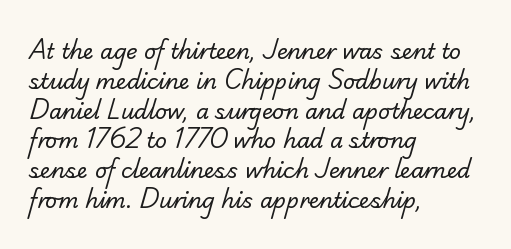
{"bold": "no", "underline": "no", "align": "left", "line_spacing": "normal", "line_spacing_ratio": 1.42, "letter_spacing": "normal", "letter_spacing_em": 0.0, "glyph_px": 21}
